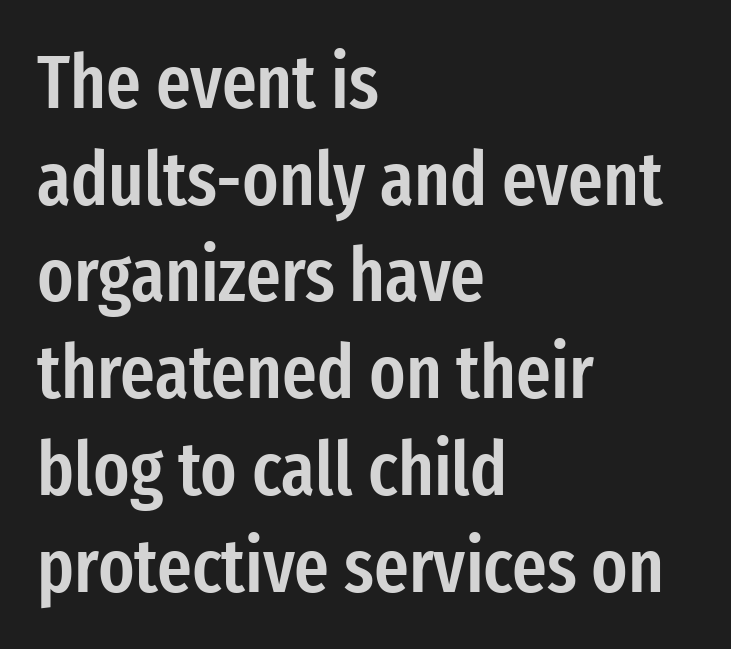
Typographic density is moderately raised because the face is semibold. A student would call this left alignment; a typographer would say flush left, rag right. Vertical strokes here are truly vertical. I'd call this a sans setting — the letters go barefoot. The face used here is proportionally spaced, like ordinary book or web type. The rendering keeps characters at their native spacing.
